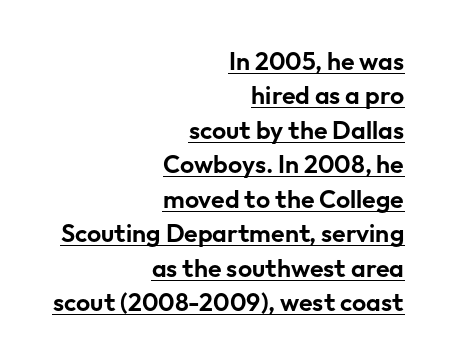
{"italic": "no", "underline": "yes", "align": "right", "line_spacing": "normal", "line_spacing_ratio": 1.38, "letter_spacing": "normal", "letter_spacing_em": 0.0, "glyph_px": 25}
